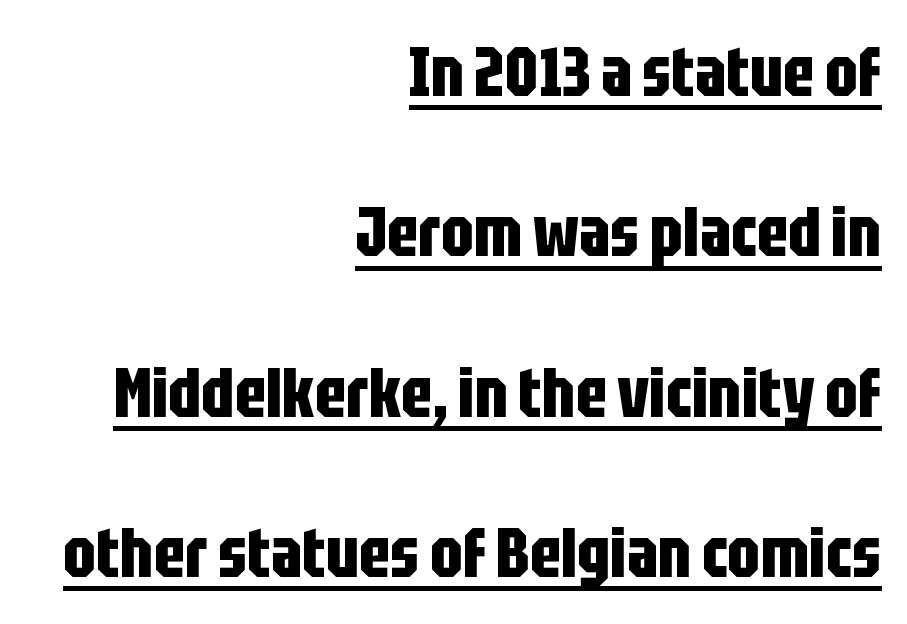
The image shows 70 px bold, condensed sans-serif type, upright; set right-aligned, loose line spacing (2.29x), normal letter spacing, underlined; low stroke contrast and a large x-height.
